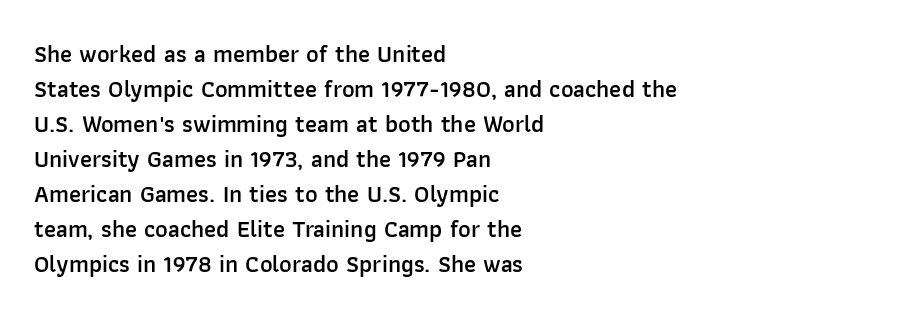
The image shows 24 px text type, upright; set left-aligned, normal line spacing (1.46x), normal letter spacing, not underlined.
